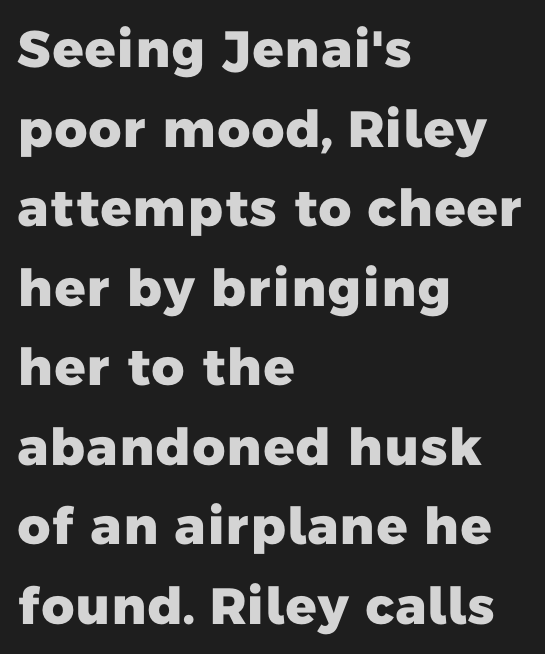
A dark, heavy texture on the line: the type is bold. Observe the ordinary spacing: letters are neighbours, not strangers. Here the designer chose a conventional face with non-uniform glyph widths. Letters rest on an invisible, unmarked baseline. This sample is left-justified, so line endings fall wherever the words run out.
